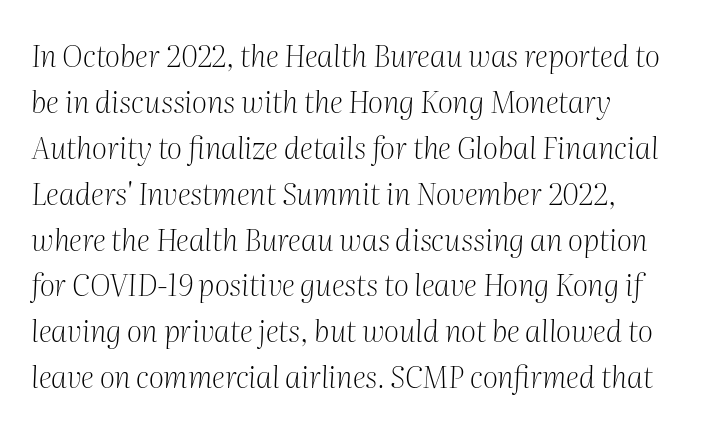
{"serif": "yes", "italic": "yes", "lean": "right", "slant_degrees": 2, "bold": "no", "weight": "light", "width": "normal", "stroke_contrast": "medium", "x_height": "medium", "monospaced": "no", "underline": "no", "line_spacing": "normal", "line_spacing_ratio": 1.53, "letter_spacing": "normal", "letter_spacing_em": 0.0, "glyph_px": 30}
